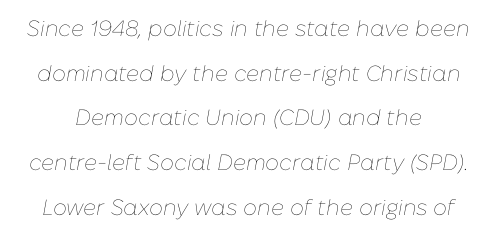
{"italic": "yes", "lean": "right", "slant_degrees": 10, "bold": "no", "underline": "no", "line_spacing": "loose", "line_spacing_ratio": 2.03, "letter_spacing": "normal", "letter_spacing_em": 0.0, "glyph_px": 22}
